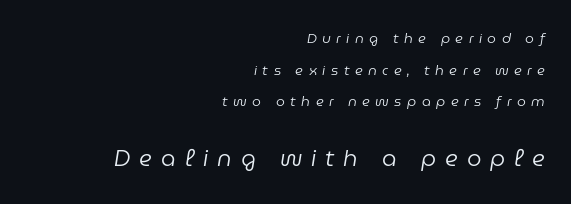
Q: Is the text bold? A: No.
Q: Is the text italic (slanted)? A: Yes, it leans right by about 9 degrees.
Q: Is the text underlined? A: No.
Q: How is the paragraph aligned? A: Right-aligned.
Q: Is the spacing between letters normal or unusually wide? A: Unusually wide.
Q: Is the spacing between lines tight, normal or loose? A: Loose.
Q: Which block of text is set in a larger size, the first (top) or the second (bottom)? A: The second (bottom) one.
